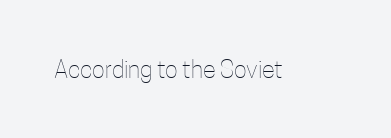
Q: Is the text bold? A: No.
Q: Is the text italic (slanted)? A: No, it is upright.
Q: Is the text underlined? A: No.
Q: Is the spacing between letters normal or unusually wide? A: Normal.
